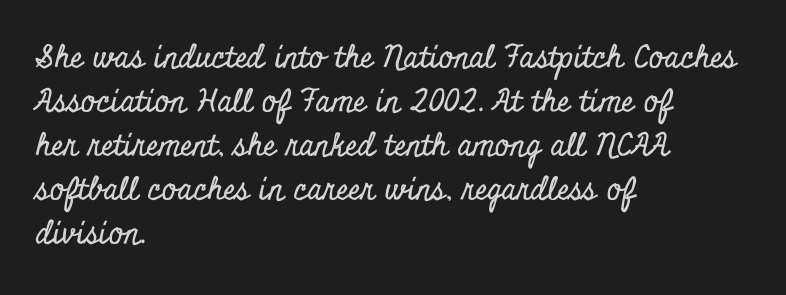
The image shows 31 px condensed serif type; set left-aligned, normal line spacing (1.42x), normal letter spacing, not underlined; low stroke contrast and a small x-height.
